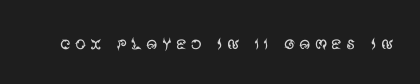
The image shows 22 px text type, upright; set not underlined.
